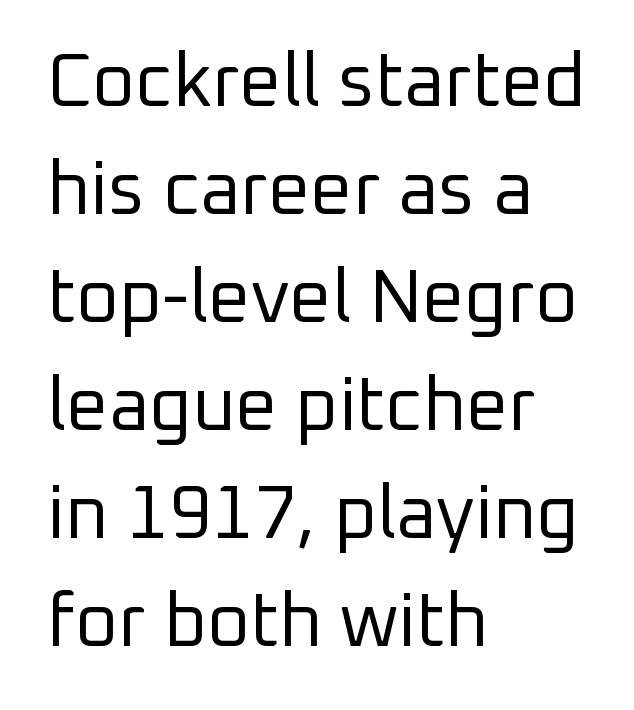
The image shows 74 px regular-weight sans-serif type, upright; set left-aligned, normal line spacing (1.46x), normal letter spacing, not underlined; low stroke contrast and a medium x-height.
